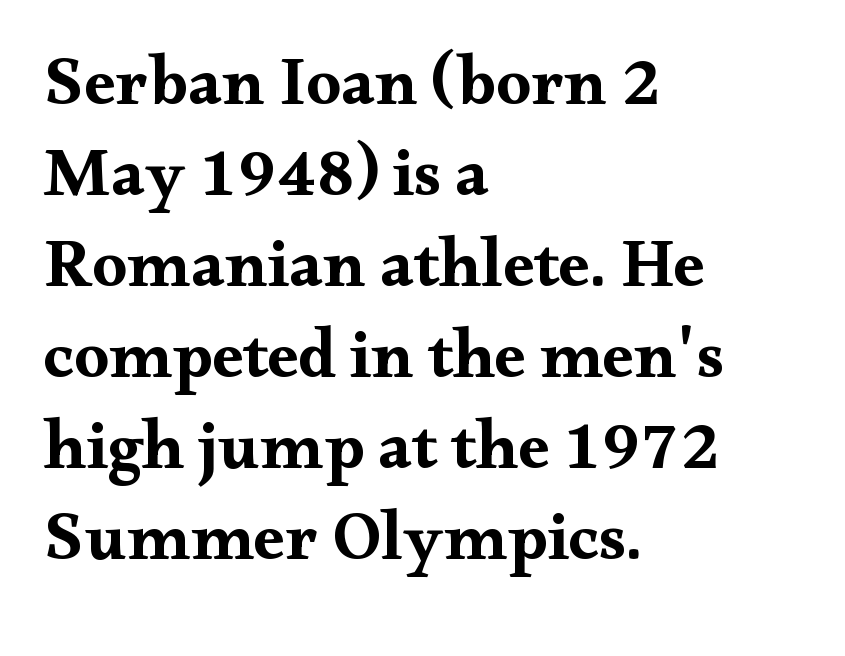
Q: Is the text bold? A: Yes.
Q: Is the text italic (slanted)? A: No, it is upright.
Q: Is the typeface a serif or a sans-serif typeface? A: Serif.
Q: Is the text underlined? A: No.
Q: How is the paragraph aligned? A: Left-aligned.
Q: Is the spacing between letters normal or unusually wide? A: Normal.
Q: Is the spacing between lines tight, normal or loose? A: Normal.
Q: Width (condensed, normal, or wide)? A: Wide.
Q: Stroke contrast? A: Medium.
Q: x-height? A: Small.
Q: Monospaced? A: No.
